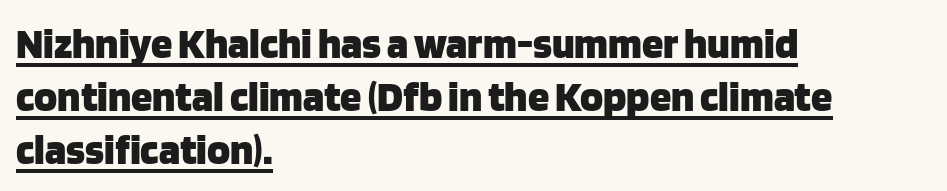
Q: Is the text bold? A: Yes.
Q: Is the text italic (slanted)? A: No, it is upright.
Q: Is the typeface a serif or a sans-serif typeface? A: Sans-serif.
Q: Is the text underlined? A: Yes.
Q: How is the paragraph aligned? A: Left-aligned.
Q: Is the spacing between letters normal or unusually wide? A: Normal.
Q: Width (condensed, normal, or wide)? A: Normal.
Q: Stroke contrast? A: Low.
Q: x-height? A: Large.
Q: Monospaced? A: No.
